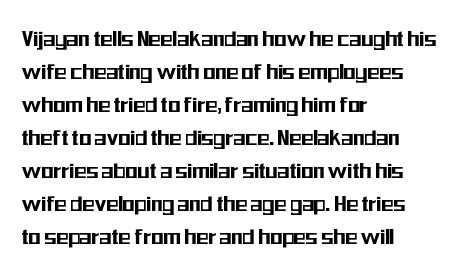
{"italic": "no", "underline": "no", "align": "left", "line_spacing": "normal", "line_spacing_ratio": 1.32, "letter_spacing": "normal", "letter_spacing_em": 0.0, "glyph_px": 25}
